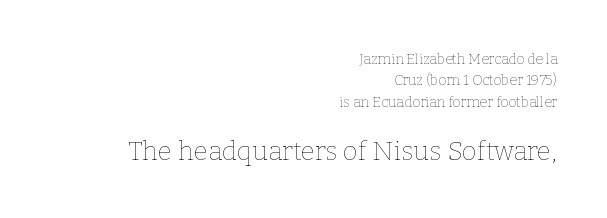
The image shows 26 px text type, upright; set right-aligned, normal line spacing (1.53x), normal letter spacing, not underlined; the second (bottom) block is 1.86x larger.
